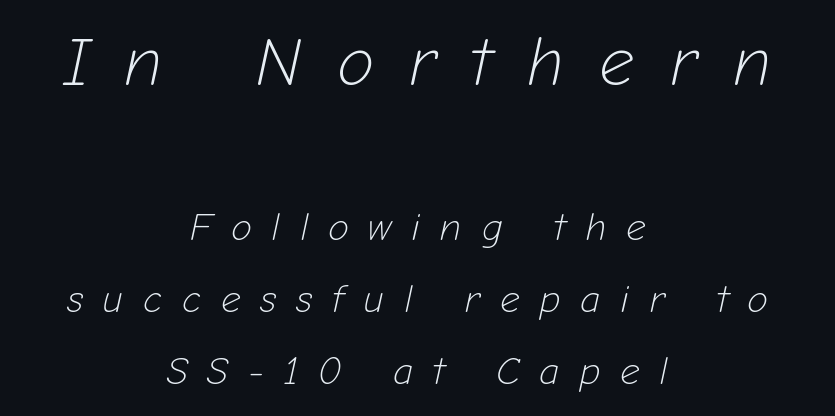
Q: Is the text bold? A: No.
Q: Is the text italic (slanted)? A: Yes, it leans right by about 12 degrees.
Q: Is the text underlined? A: No.
Q: How is the paragraph aligned? A: Centered.
Q: Is the spacing between letters normal or unusually wide? A: Unusually wide.
Q: Which block of text is set in a larger size, the first (top) or the second (bottom)? A: The first (top) one.
Q: Width (condensed, normal, or wide)? A: Normal.
Q: Stroke contrast? A: Low.
Q: x-height? A: Medium.
Q: Monospaced? A: No.
